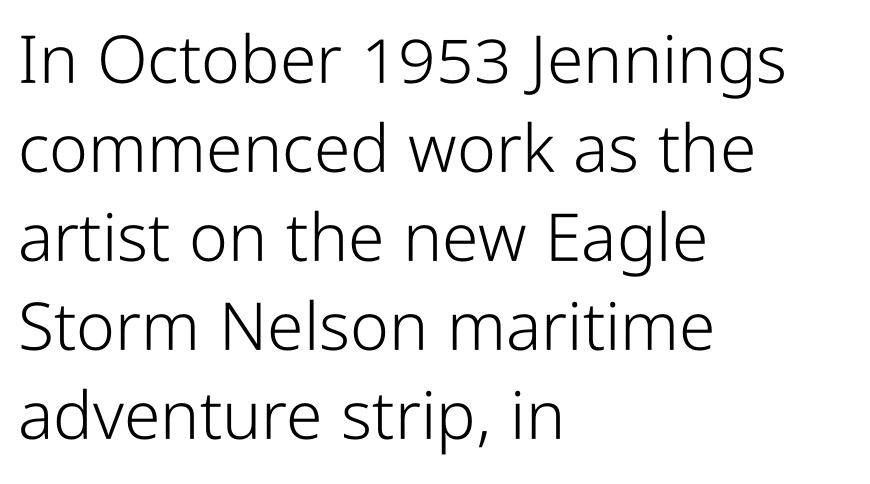
One-word summary of the alignment: left. Nothing unusual about the tracking: characters are spaced as the font intends. Is the stroke heavy? The answer is a plain regular-or-lighter. Words float on clear page, feet unadorned. Leading: standard. What kind of face is this? One without serifs — a sans.
